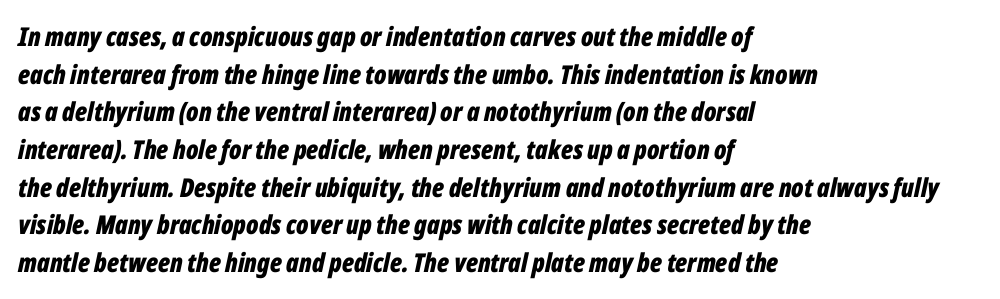
Does the copy run flush right? No — it runs flush left. Weight: bold. A clean baseline with only descenders dipping below it. This is oblique type, the kind used for emphasis or titles. Glyph-to-glyph distance matches everyday printed text. Vertical spacing — default.
